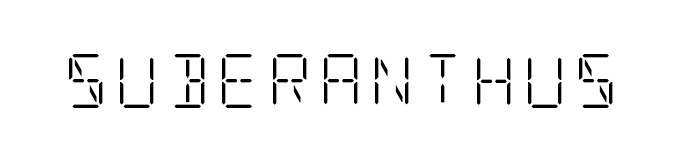
{"serif": "yes", "italic": "no", "bold": "no", "weight": "light", "width": "condensed", "stroke_contrast": "low", "x_height": "large", "underline": "no", "glyph_px": 54}
